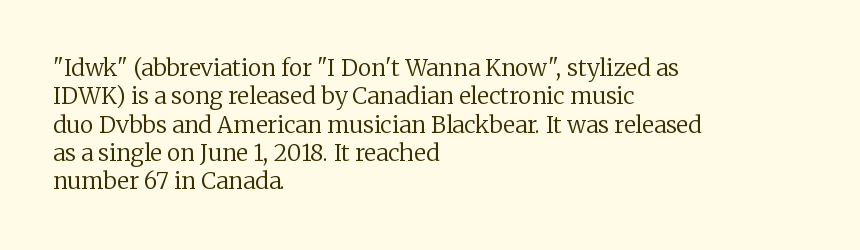
Q: Is the text bold? A: No.
Q: Is the text italic (slanted)? A: No, it is upright.
Q: Is the text underlined? A: No.
Q: How is the paragraph aligned? A: Left-aligned.
Q: Is the spacing between letters normal or unusually wide? A: Normal.
